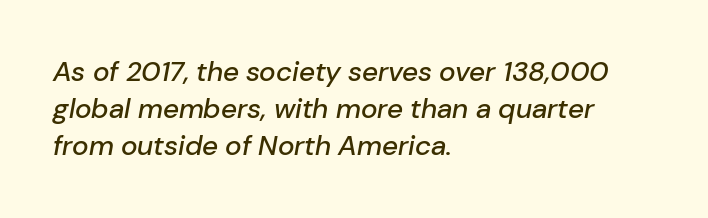
{"italic": "yes", "lean": "right", "slant_degrees": 10, "width": "normal", "stroke_contrast": "low", "x_height": "medium", "monospaced": "no", "underline": "no", "align": "left", "line_spacing": "normal", "line_spacing_ratio": 1.33, "letter_spacing": "normal", "letter_spacing_em": 0.0, "glyph_px": 28}
